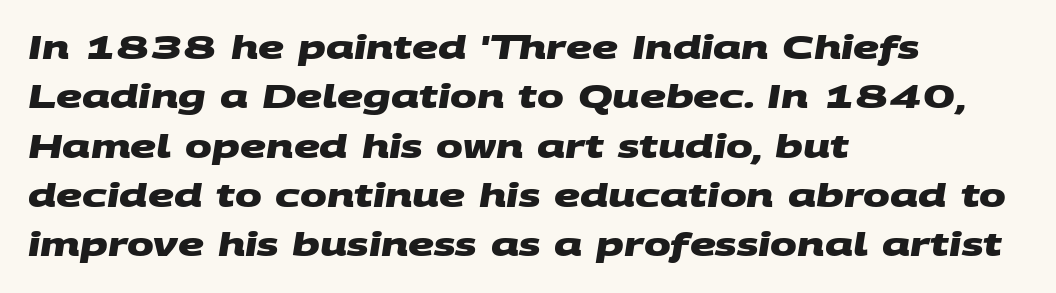
Notice how the passage keeps a crisp vertical edge on the left only. Glance below the letters and you will spot only blank space. This sample has the flowing, uneven cadence of proportional lettering. A typesetter would call this leading conventional body-copy spacing. You can tell from the bare stems that sans-serif type was used. The typesetting leans heavy: a genuine bold.
